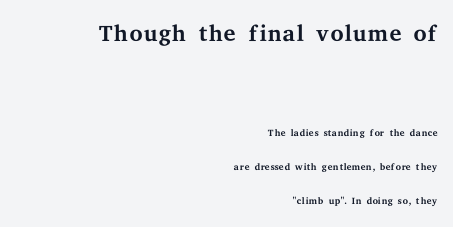
Q: Is the text bold? A: No.
Q: Is the text italic (slanted)? A: No, it is upright.
Q: Is the typeface a serif or a sans-serif typeface? A: Serif.
Q: Is the text underlined? A: No.
Q: How is the paragraph aligned? A: Right-aligned.
Q: Is the spacing between letters normal or unusually wide? A: Normal.
Q: Is the spacing between lines tight, normal or loose? A: Loose.
Q: Which block of text is set in a larger size, the first (top) or the second (bottom)? A: The first (top) one.
Q: Width (condensed, normal, or wide)? A: Wide.
Q: Stroke contrast? A: Medium.
Q: x-height? A: Medium.
Q: Monospaced? A: No.
